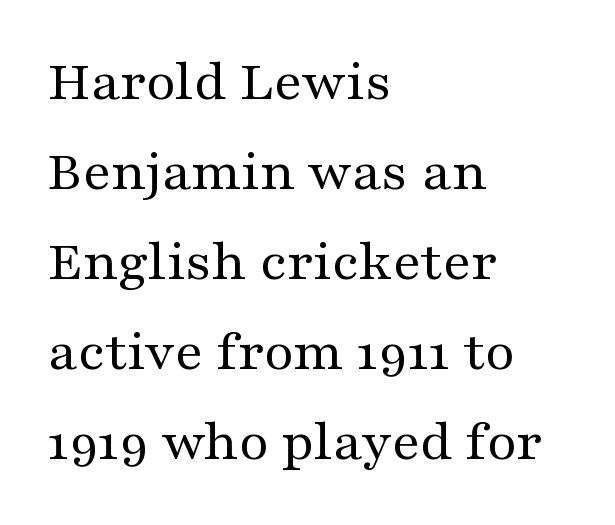
Q: Is the text bold? A: No.
Q: Is the text italic (slanted)? A: No, it is upright.
Q: Is the typeface a serif or a sans-serif typeface? A: Serif.
Q: Is the text underlined? A: No.
Q: How is the paragraph aligned? A: Left-aligned.
Q: Is the spacing between letters normal or unusually wide? A: Normal.
Q: Is the spacing between lines tight, normal or loose? A: Normal.
Q: Width (condensed, normal, or wide)? A: Wide.
Q: Stroke contrast? A: Medium.
Q: x-height? A: Medium.
Q: Monospaced? A: No.
